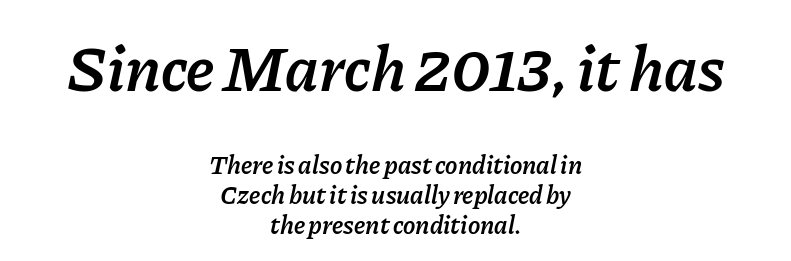
Q: Is the text bold? A: Semi-bold.
Q: Is the text italic (slanted)? A: Yes, it leans right by about 11 degrees.
Q: Is the text underlined? A: No.
Q: How is the paragraph aligned? A: Centered.
Q: Is the spacing between letters normal or unusually wide? A: Normal.
Q: Is the spacing between lines tight, normal or loose? A: Tight.
Q: Which block of text is set in a larger size, the first (top) or the second (bottom)? A: The first (top) one.
Q: Width (condensed, normal, or wide)? A: Normal.
Q: Stroke contrast? A: Low.
Q: x-height? A: Medium.
Q: Monospaced? A: No.
